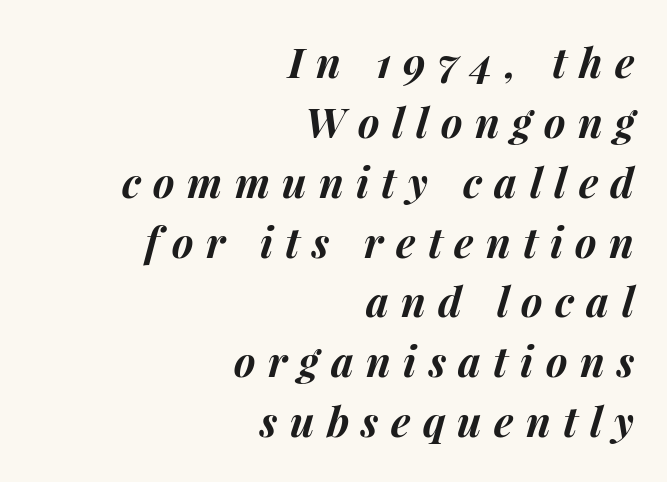
Q: Is the text bold? A: Yes.
Q: Is the text italic (slanted)? A: Yes, it leans right by about 15 degrees.
Q: Is the text underlined? A: No.
Q: How is the paragraph aligned? A: Right-aligned.
Q: Is the spacing between letters normal or unusually wide? A: Unusually wide.
Q: Is the spacing between lines tight, normal or loose? A: Normal.
Q: Width (condensed, normal, or wide)? A: Normal.
Q: Stroke contrast? A: Medium.
Q: x-height? A: Medium.
Q: Monospaced? A: No.
